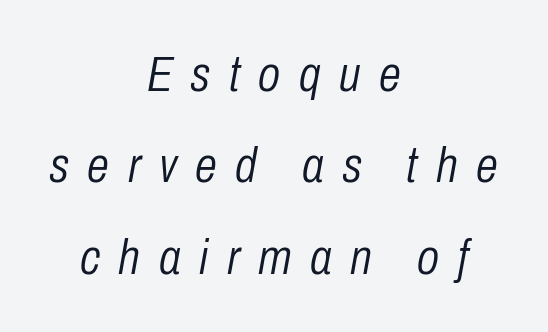
{"italic": "yes", "lean": "right", "slant_degrees": 10, "bold": "no", "weight": "light", "width": "condensed", "stroke_contrast": "low", "x_height": "medium", "monospaced": "no", "underline": "no", "align": "center", "line_spacing_ratio": 1.83, "letter_spacing": "wide", "letter_spacing_em": 0.37, "glyph_px": 50}
